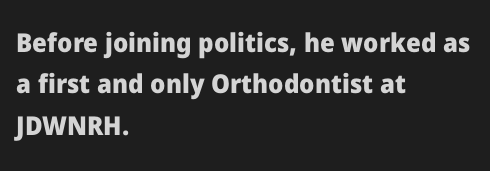
The image shows 26 px bold type, upright; set left-aligned, normal line spacing (1.59x), normal letter spacing, not underlined.
